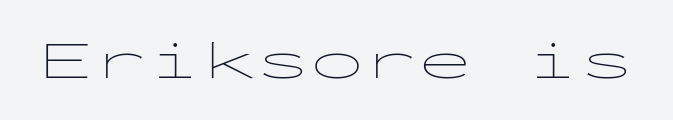
{"serif": "no", "italic": "no", "bold": "no", "weight": "thin", "width": "wide", "stroke_contrast": "low", "x_height": "medium", "monospaced": "yes", "underline": "no", "letter_spacing": "normal", "letter_spacing_em": 0.0, "glyph_px": 54}
